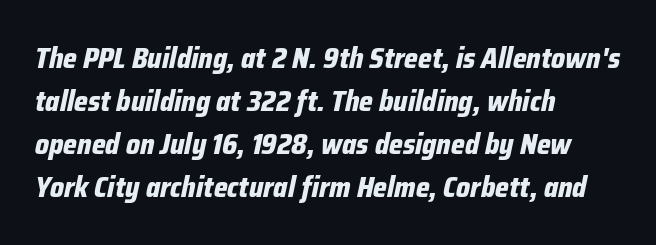
The image shows 29 px bold, condensed type, italic (leaning right); set left-aligned, normal line spacing (1.48x), normal letter spacing, not underlined; low stroke contrast and a medium x-height.
